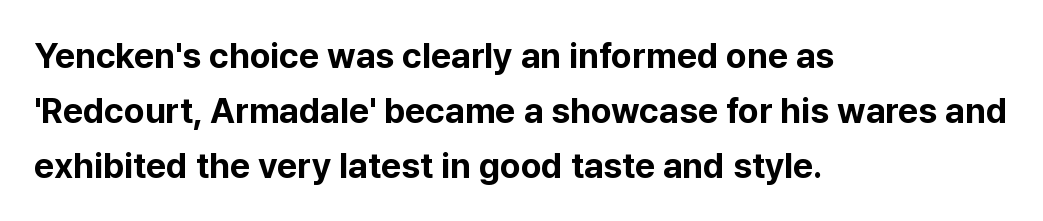
The face used here is a sans, in the tradition of grotesques and geometrics. Ordinary non-slanted type is in use. Character widths vary here, with narrow letters taking less room than wide ones. The strokes are fattened all the way to bold. Regarding leading, the lines here are spaced in the standard way.
